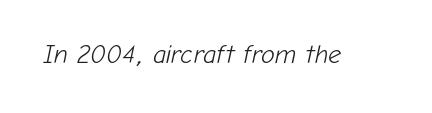
Caption: standard tracking, unaltered. Italic: yes, the glyphs are oblique. Ink coverage per letter is moderate at most. No word sits above an underline.
